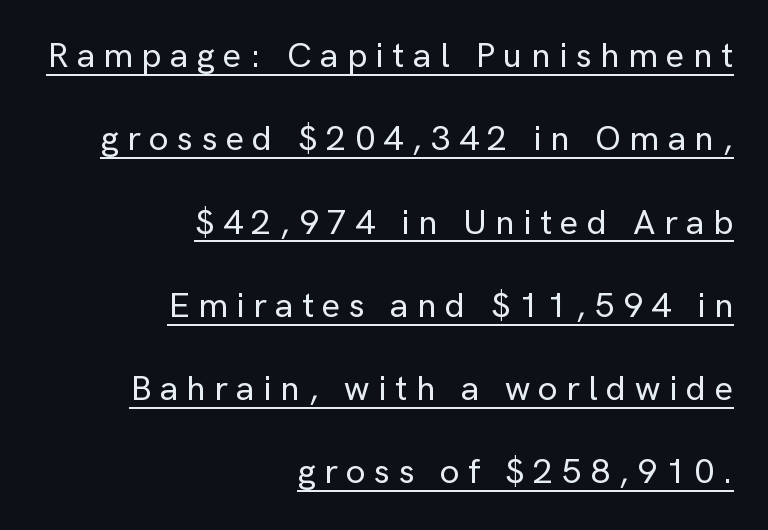
The image shows 35 px sans-serif type, upright; set right-aligned, loose line spacing (2.38x), unusually wide letter spacing (+0.24 em), underlined; low stroke contrast and a medium x-height.
